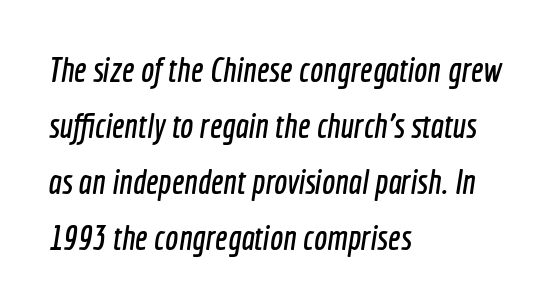
{"serif": "no", "width": "condensed", "x_height": "medium", "monospaced": "no", "underline": "no", "align": "left", "line_spacing": "normal", "line_spacing_ratio": 1.6, "letter_spacing": "normal", "letter_spacing_em": 0.0, "glyph_px": 35}
